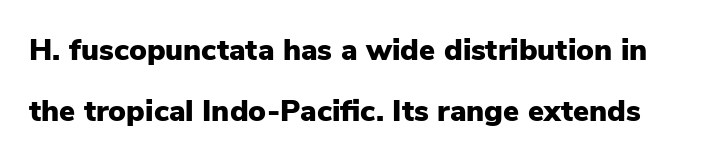
In terms of posture, this sample is upright. Strong, thick strokes mark this as bold type. The face used here is rendered with its standard letterfit. The specimen omits any rule beneath the text block's lines. The letters advance in unequal steps, a hallmark of proportional type. Successive baselines arrive slowly, with a big drop between each.
